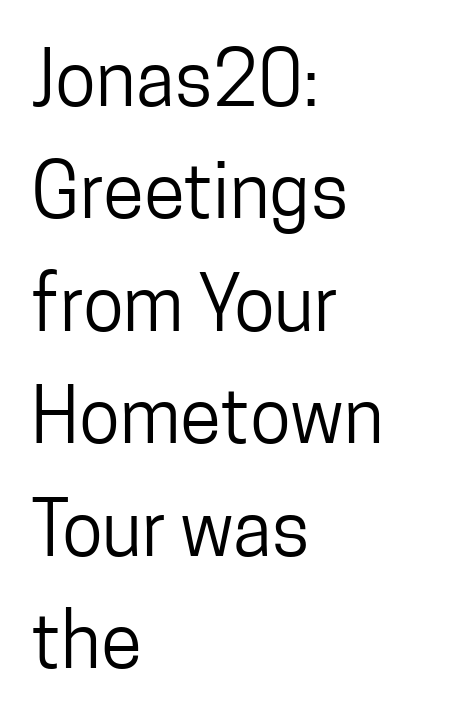
Q: Is the text bold? A: No.
Q: Is the text italic (slanted)? A: No, it is upright.
Q: Is the typeface a serif or a sans-serif typeface? A: Sans-serif.
Q: Is the text underlined? A: No.
Q: How is the paragraph aligned? A: Left-aligned.
Q: Is the spacing between letters normal or unusually wide? A: Normal.
Q: Is the spacing between lines tight, normal or loose? A: Normal.
Q: Width (condensed, normal, or wide)? A: Condensed.
Q: Stroke contrast? A: Low.
Q: x-height? A: Medium.
Q: Monospaced? A: No.
